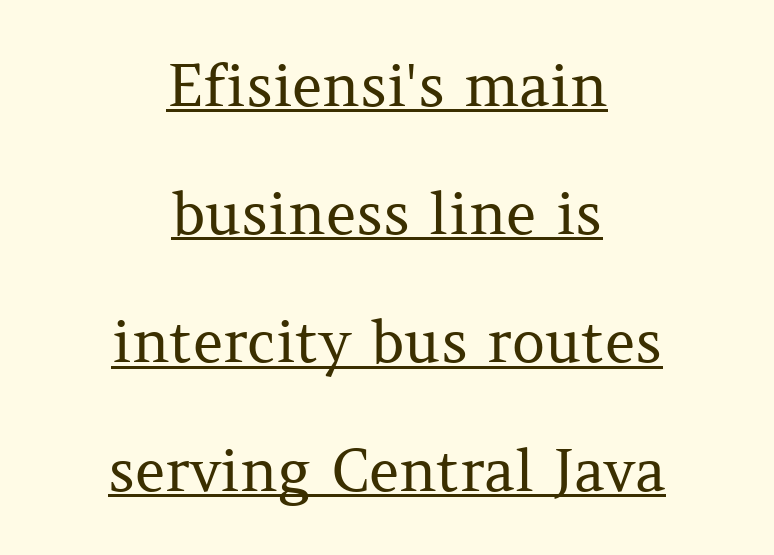
In terms of posture, this sample is upright. Vertical stems look standard width or narrower in stroke. Spacing verdict: proportional, widths tailored to each character. This sample uses a serif face. A typesetter would call this leading open, well beyond the default.
